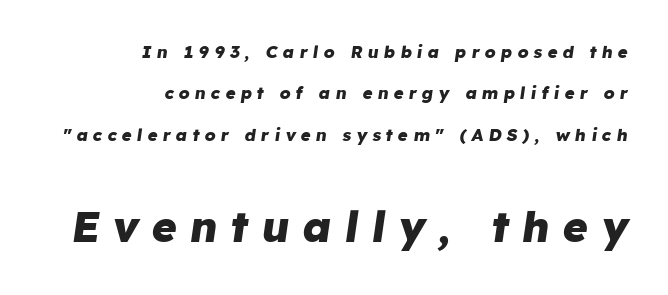
Whoever set this made the second block the dominant, larger element. You could only call the tracking loose — the letters float apart. Horizontal alignment here is rightward, an uncommon choice for prose. A great deal of white space separates one row of letters from the next. The string is rendered with underlining switched off. These lines are rendered in a variable-pitch font.
